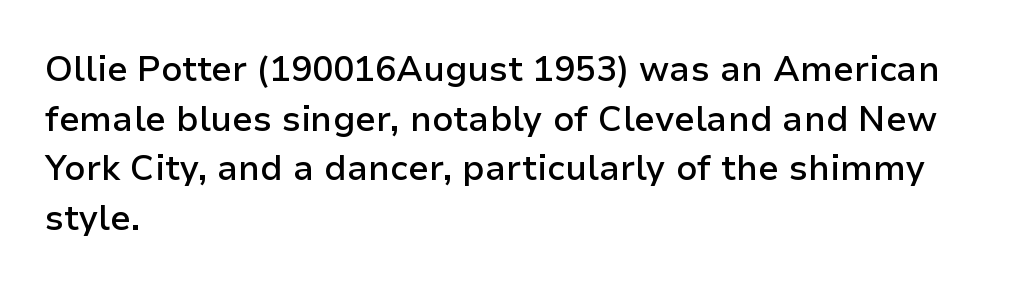
The image shows 35 px semibold sans-serif type, upright; set left-aligned, normal line spacing (1.42x), normal letter spacing, not underlined; low stroke contrast and a medium x-height.
